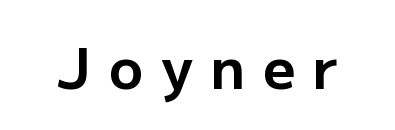
Q: Is the text bold? A: Yes.
Q: Is the text italic (slanted)? A: No, it is upright.
Q: Is the typeface a serif or a sans-serif typeface? A: Sans-serif.
Q: Is the text underlined? A: No.
Q: Is the spacing between letters normal or unusually wide? A: Unusually wide.
Q: Width (condensed, normal, or wide)? A: Normal.
Q: Stroke contrast? A: Low.
Q: x-height? A: Medium.
Q: Monospaced? A: No.
